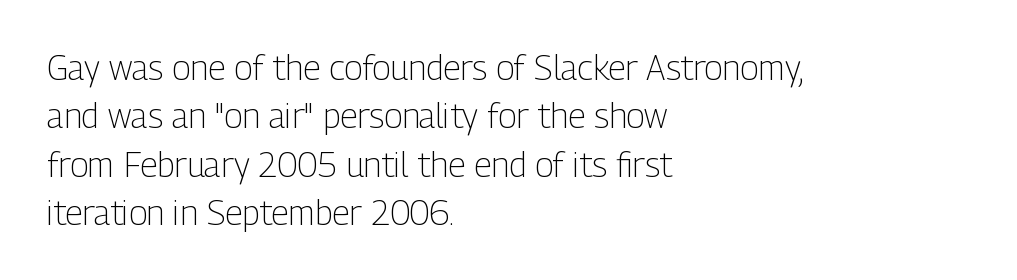
The paragraph shown leans on its left margin. Regarding serifs, this sample does without them. Honestly, the row spacing looks completely unremarkable. Honestly, the letter spacing is just normal — you wouldn't notice it. The letters advance in unequal steps, a hallmark of proportional type.
